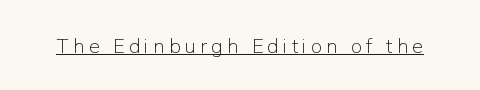
What stands out about the letter spacing? Its width — letters are far apart. Descenders here cross a horizontal rule under the line. The weight tops out at a normal text grade. Style check: upright.
